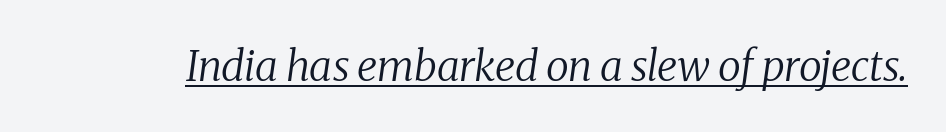
The image shows 42 px regular-weight serif type, italic (leaning right); set normal letter spacing, underlined; medium stroke contrast and a medium x-height.
